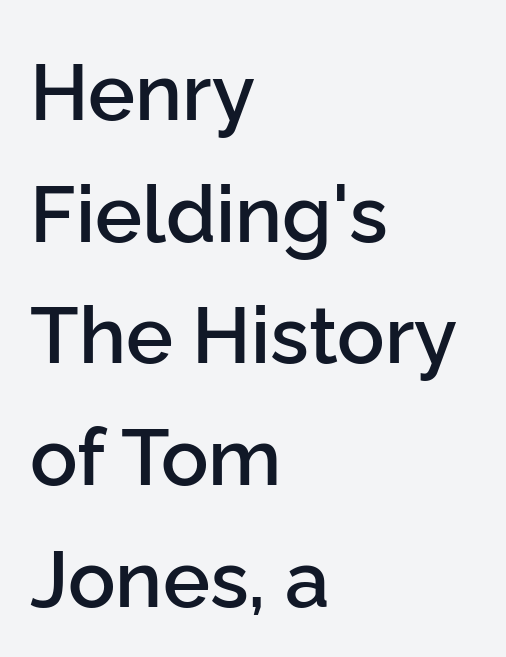
{"serif": "no", "italic": "no", "bold": "semi", "weight": "semibold", "width": "normal", "stroke_contrast": "low", "x_height": "medium", "monospaced": "no", "underline": "no", "align": "left", "line_spacing": "normal", "line_spacing_ratio": 1.54, "letter_spacing": "normal", "letter_spacing_em": 0.0, "glyph_px": 79}
